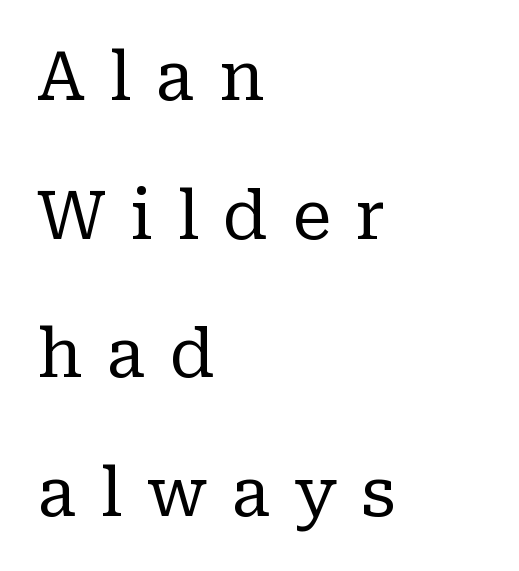
{"serif": "yes", "italic": "no", "bold": "no", "weight": "regular", "width": "normal", "stroke_contrast": "low", "x_height": "medium", "monospaced": "no", "underline": "no", "align": "left", "line_spacing": "loose", "line_spacing_ratio": 2.07, "letter_spacing": "wide", "letter_spacing_em": 0.36, "glyph_px": 67}
